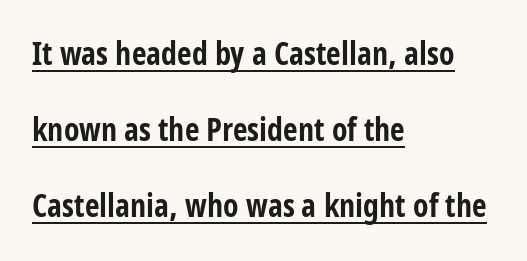
{"serif": "no", "italic": "no", "bold": "yes", "weight": "bold", "width": "condensed", "stroke_contrast": "low", "x_height": "large", "monospaced": "no", "underline": "yes", "align": "left", "line_spacing": "loose", "line_spacing_ratio": 2.37, "letter_spacing": "normal", "letter_spacing_em": 0.0, "glyph_px": 32}
